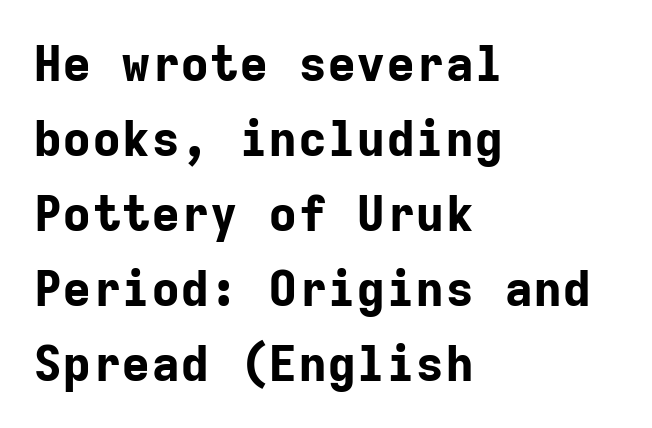
The image shows 49 px bold sans-serif type, upright, monospaced; set left-aligned, normal line spacing (1.53x), normal letter spacing, not underlined; low stroke contrast and a medium x-height.
